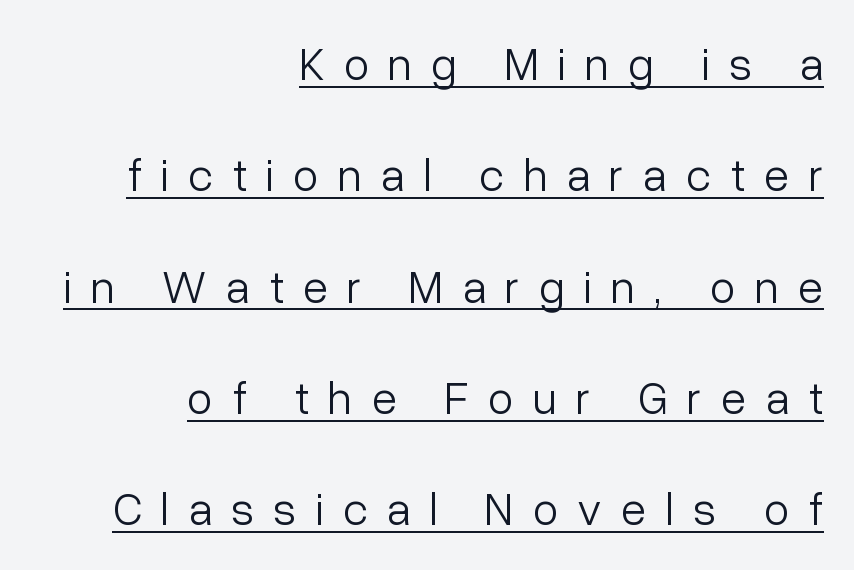
{"serif": "no", "italic": "no", "bold": "no", "weight": "light", "width": "normal", "stroke_contrast": "low", "x_height": "medium", "monospaced": "no", "underline": "yes", "align": "right", "line_spacing": "loose", "line_spacing_ratio": 2.42, "letter_spacing": "wide", "letter_spacing_em": 0.42, "glyph_px": 46}
